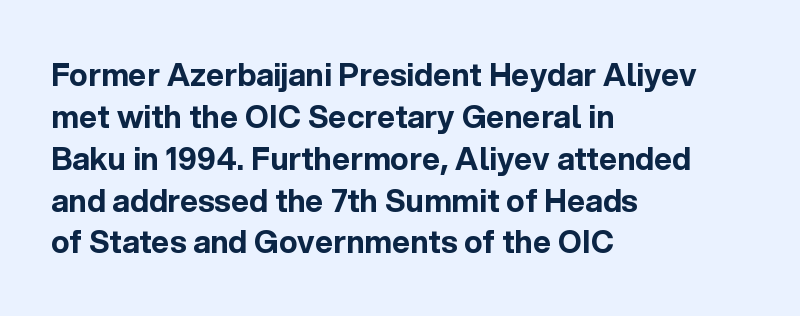
The image shows 31 px bold sans-serif type, upright; set left-aligned, normal line spacing (1.35x), normal letter spacing, not underlined; a medium x-height.
